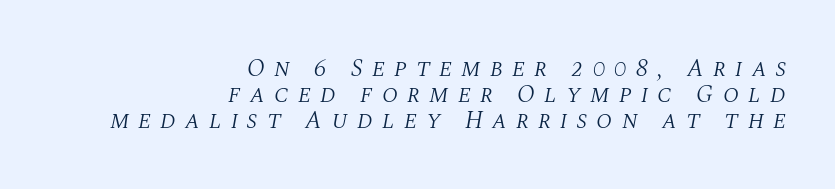
The image shows 25 px text type, italic (leaning right); set right-aligned, tight line spacing (1.04x), unusually wide letter spacing (+0.36 em), not underlined.
